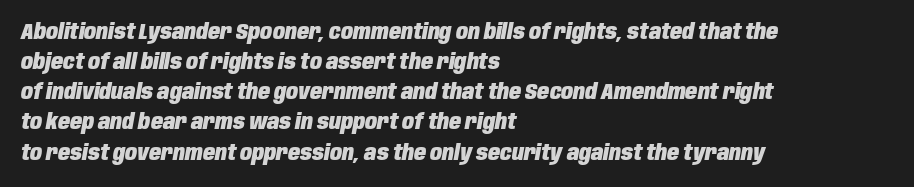
The image shows 22 px bold type, italic (leaning right); set left-aligned, normal line spacing (1.37x), normal letter spacing, not underlined.
